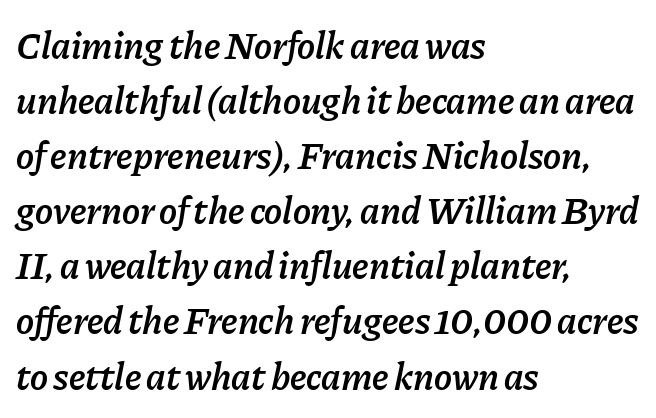
Spacing verdict: proportional, widths tailored to each character. Successive baselines arrive at the customary interval. Tracking here is standard; glyphs follow each other at the usual distance. The letters are semibold — heavier than regular but short of a full bold. A typesetter would mark this as italic.
